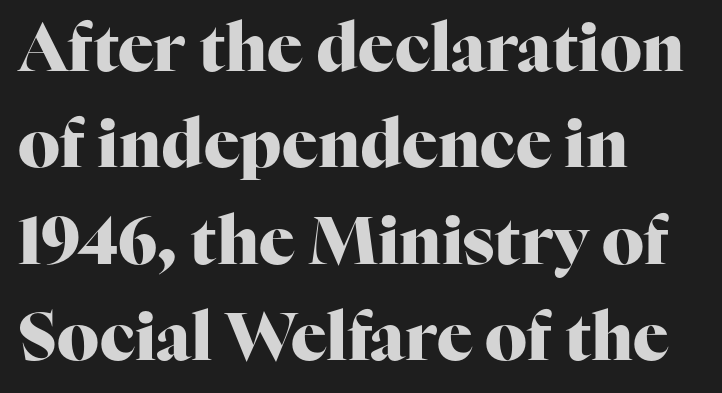
The image shows 66 px heavy serif type, upright; set left-aligned, normal line spacing (1.46x), normal letter spacing, not underlined; high stroke contrast and a medium x-height.
